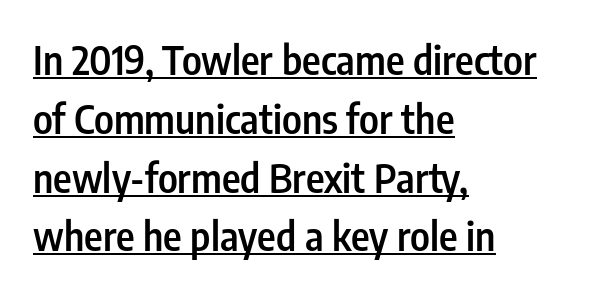
The image shows 40 px semibold, condensed sans-serif type, upright; set left-aligned, normal line spacing (1.47x), normal letter spacing, underlined; low stroke contrast and a medium x-height.
